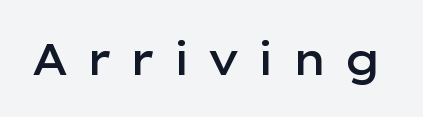
{"serif": "no", "italic": "no", "bold": "semi", "weight": "semibold", "width": "wide", "stroke_contrast": "low", "x_height": "medium", "monospaced": "no", "underline": "no", "letter_spacing": "wide", "letter_spacing_em": 0.36, "glyph_px": 44}
